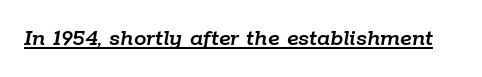
Q: Is the text italic (slanted)? A: Yes, it leans right by about 9 degrees.
Q: Is the text underlined? A: Yes.
Q: Is the spacing between letters normal or unusually wide? A: Normal.
